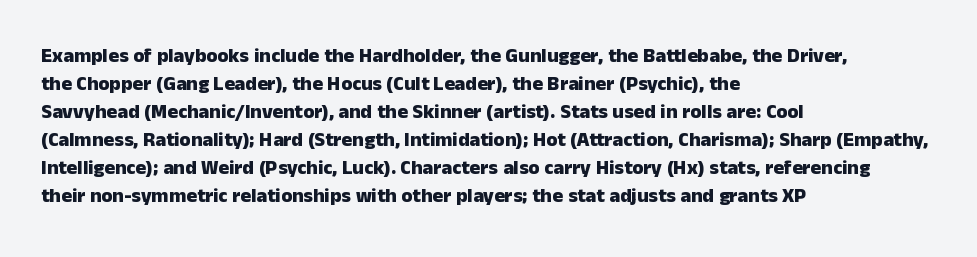
Its strokes are broad and dark, the hallmark of bold type. Plain, unruled lines of type. The paragraph shown leans on its left margin. Reading down the column, the eye jumps a familiar distance to each next line. Vertical strokes here are truly vertical.
